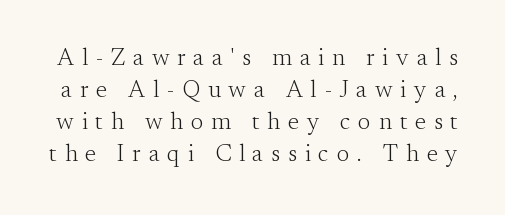
{"italic": "no", "bold": "no", "underline": "no", "line_spacing": "normal", "line_spacing_ratio": 1.33, "letter_spacing": "wide", "letter_spacing_em": 0.32, "glyph_px": 24}
